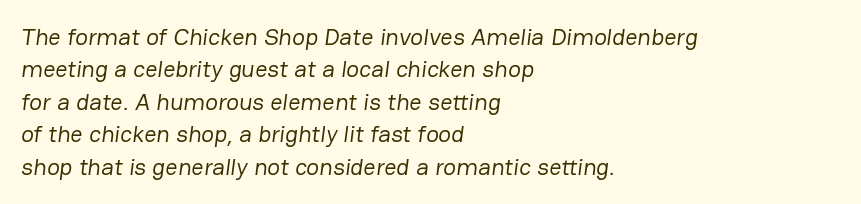
The image shows 24 px text type; set left-aligned, normal line spacing (1.35x), normal letter spacing, not underlined.
